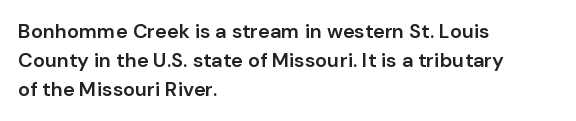
{"italic": "no", "bold": "semi", "underline": "no", "align": "left", "line_spacing": "normal", "line_spacing_ratio": 1.45, "letter_spacing": "normal", "letter_spacing_em": 0.0, "glyph_px": 20}
